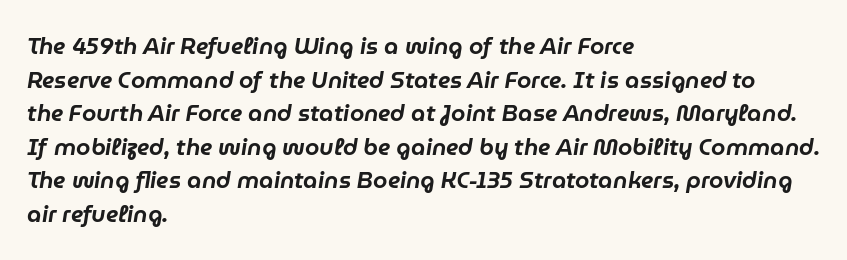
The image shows 23 px text type, italic (leaning right); set left-aligned, normal line spacing (1.46x), normal letter spacing, not underlined.
